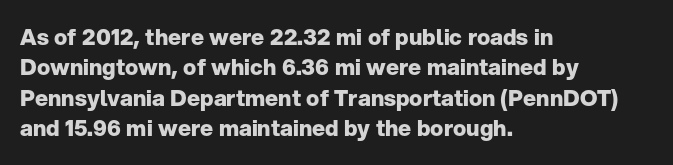
The paragraph shown leans on its left margin. The glyphs have the mass of a bold cut. How are the letters spaced? Ordinarily, with no added tracking. This sample uses an upright cut, with every glyph sitting square on the baseline.
